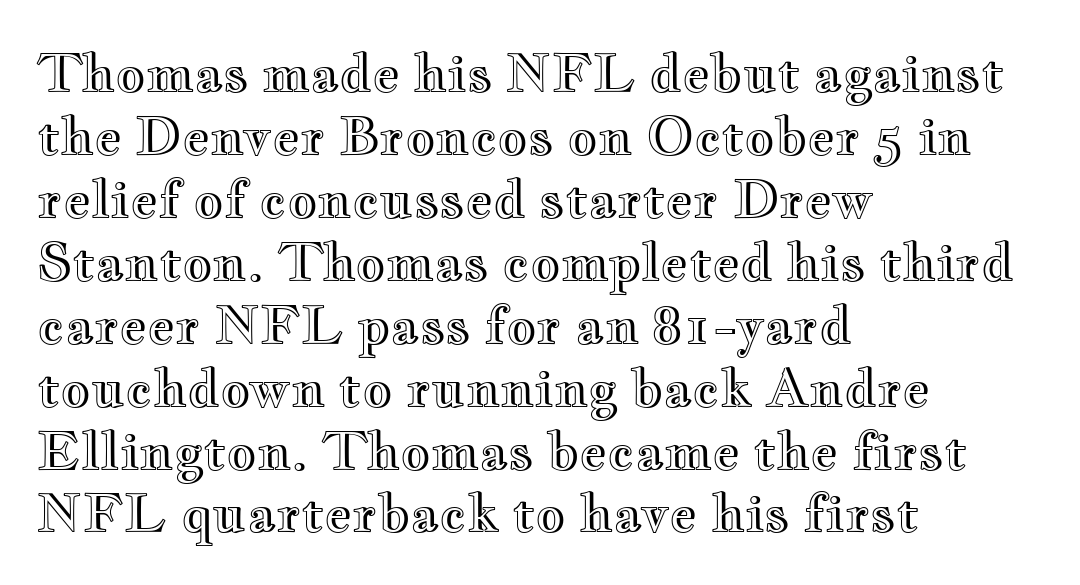
The image shows 52 px wide type, upright; set left-aligned, line spacing 1.21x, normal letter spacing, not underlined; a small x-height.
